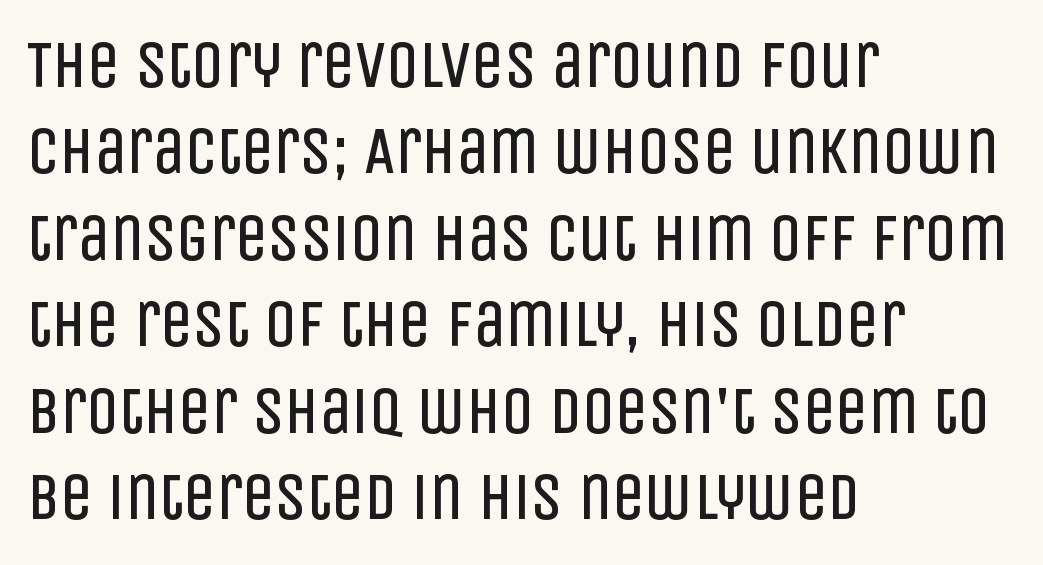
The image shows 65 px regular-weight, condensed sans-serif type, upright; set left-aligned, normal line spacing (1.33x), normal letter spacing, not underlined; low stroke contrast and a large x-height.
